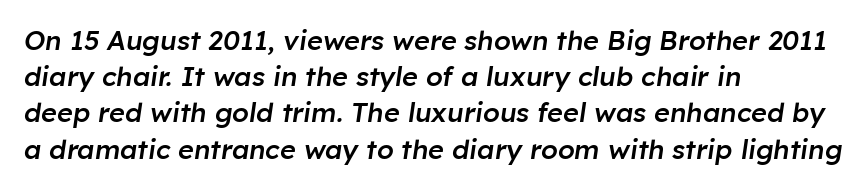
{"italic": "yes", "lean": "right", "slant_degrees": 8, "bold": "semi", "underline": "no", "align": "left", "line_spacing": "normal", "line_spacing_ratio": 1.34, "letter_spacing": "normal", "letter_spacing_em": 0.0, "glyph_px": 27}
